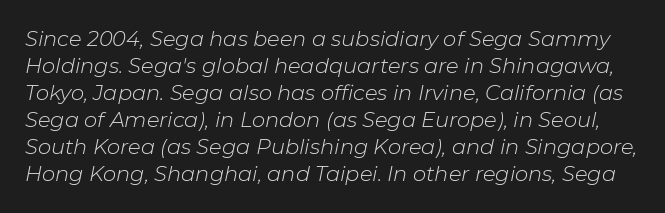
The image shows 21 px text type, italic (leaning right); set normal line spacing (1.29x), normal letter spacing, not underlined.
